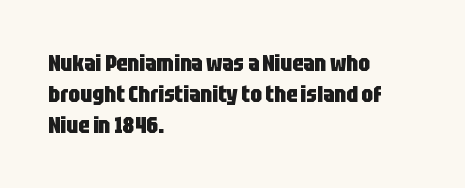
The image shows 23 px bold type, upright; set left-aligned, normal line spacing (1.34x), normal letter spacing, not underlined.
